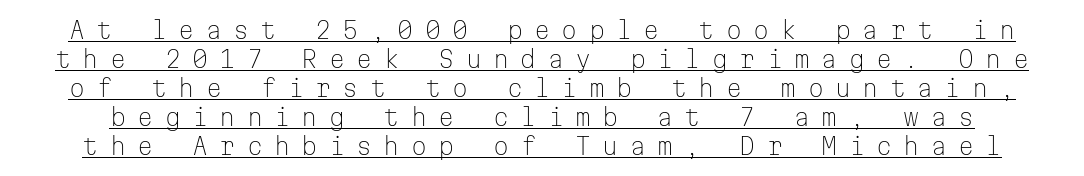
{"italic": "no", "bold": "no", "underline": "yes", "line_spacing": "normal", "line_spacing_ratio": 1.26, "letter_spacing": "wide", "letter_spacing_em": 0.49, "glyph_px": 23}
